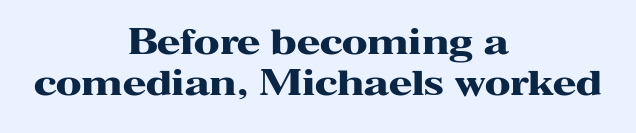
The image shows 34 px heavy, wide serif type, upright; set centered, line spacing 1.21x, normal letter spacing, not underlined; high stroke contrast and a medium x-height.
